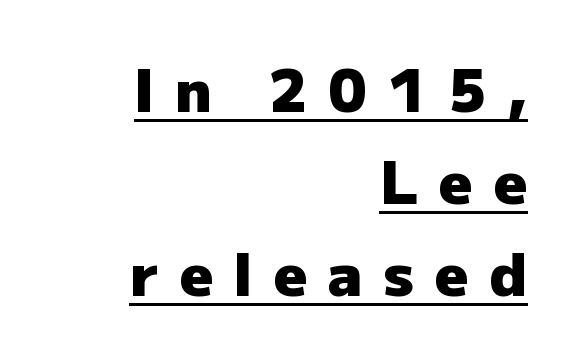
{"serif": "no", "italic": "no", "bold": "yes", "weight": "heavy", "width": "normal", "stroke_contrast": "low", "x_height": "medium", "monospaced": "no", "underline": "yes", "align": "right", "line_spacing": "normal", "line_spacing_ratio": 1.56, "letter_spacing": "wide", "letter_spacing_em": 0.35, "glyph_px": 59}
